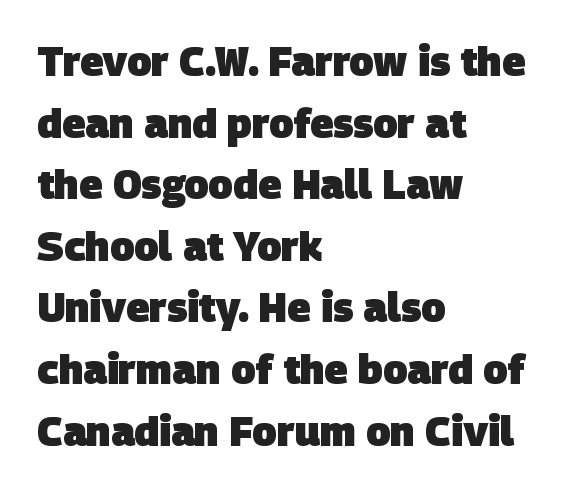
Q: Is the text bold? A: Yes.
Q: Is the typeface a serif or a sans-serif typeface? A: Sans-serif.
Q: Is the text underlined? A: No.
Q: How is the paragraph aligned? A: Left-aligned.
Q: Is the spacing between letters normal or unusually wide? A: Normal.
Q: Is the spacing between lines tight, normal or loose? A: Normal.
Q: Width (condensed, normal, or wide)? A: Normal.
Q: Stroke contrast? A: Low.
Q: x-height? A: Large.
Q: Monospaced? A: No.
